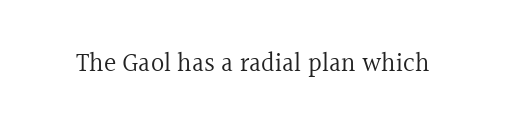
A roman cut, with each character standing at attention. Decoration check: the copy has no underline. The gaps between neighbouring characters are ordinary and unremarkable. Bold? No — there's no thickening of the strokes.
